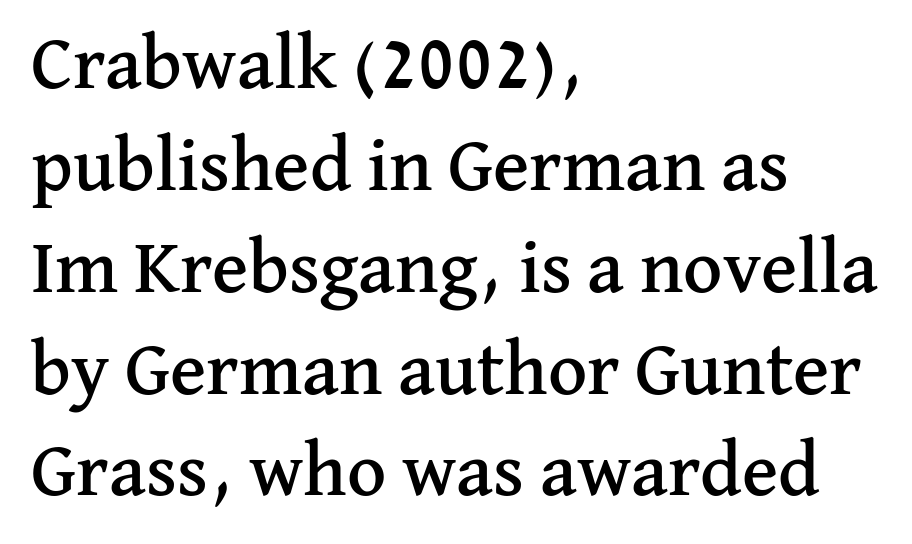
{"serif": "yes", "italic": "no", "width": "normal", "stroke_contrast": "medium", "x_height": "medium", "monospaced": "no", "underline": "no", "align": "left", "line_spacing": "normal", "line_spacing_ratio": 1.34, "letter_spacing": "normal", "letter_spacing_em": 0.0, "glyph_px": 76}
